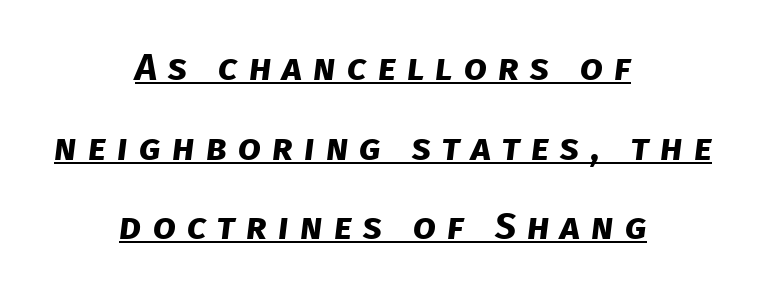
Notice how a bar underscores the lettering throughout. The type family on display is of the sans-serif kind. Caption: expanded tracking, letters set apart. This block would shrink considerably if given ordinary leading; it's expanded now. Do the characters align in a grid? No, the font is proportional. Strong, thick strokes mark this as bold type.
